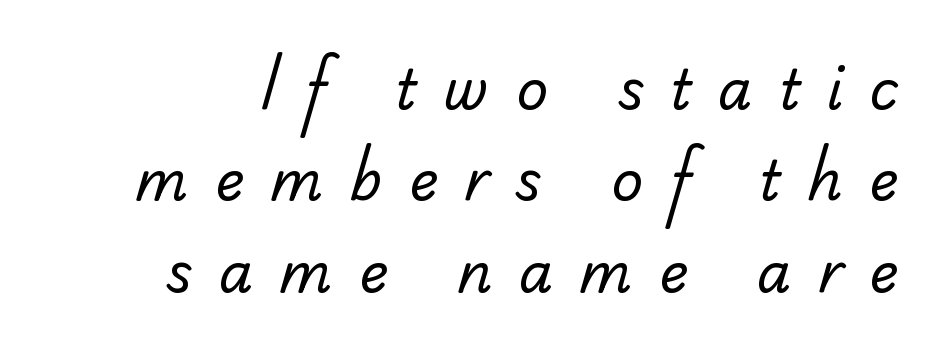
The image shows 55 px regular-weight sans-serif type; set right-aligned, normal line spacing (1.66x), unusually wide letter spacing (+0.48 em), not underlined; low stroke contrast and a small x-height.
